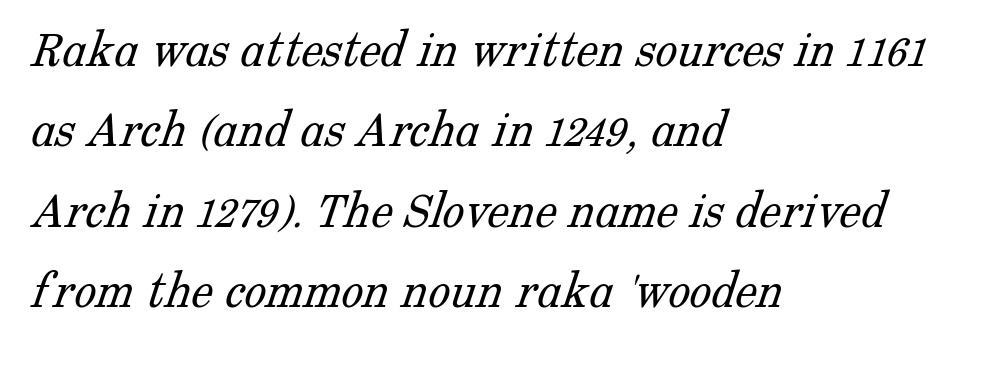
The image shows 55 px light serif type; set left-aligned, normal line spacing (1.46x), normal letter spacing, not underlined; low stroke contrast and a medium x-height.
